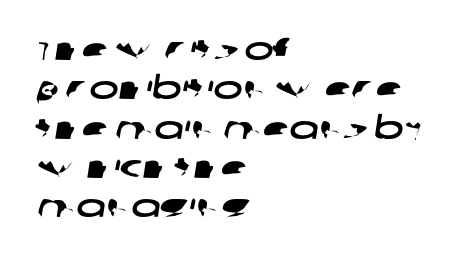
The area under the type is left untouched. Each word holds together tightly as a unit, with standard inter-letter gaps. This sample has the flowing, uneven cadence of proportional lettering. How would I describe the line gaps? Plain and ordinary.
